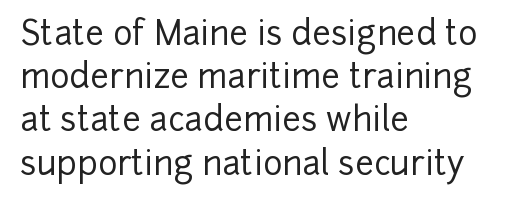
No feet cap the strokes, marking this as sans-serif type. These lines stack with their left ends in a neat column. The lettering holds an erect, upright posture throughout. Think of a printed novel: that variable character pitch is what you see here. The lines sit at an ordinary, default distance from one another. Standard letterfit; no display-style spreading of the glyphs.
